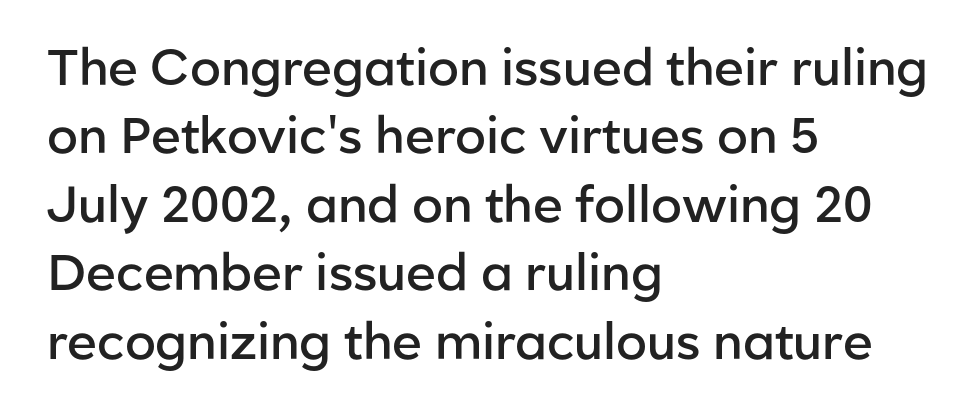
{"serif": "no", "italic": "no", "bold": "semi", "weight": "semibold", "width": "normal", "stroke_contrast": "low", "x_height": "medium", "monospaced": "no", "underline": "no", "align": "left", "line_spacing": "normal", "line_spacing_ratio": 1.37, "letter_spacing": "normal", "letter_spacing_em": 0.0, "glyph_px": 50}
